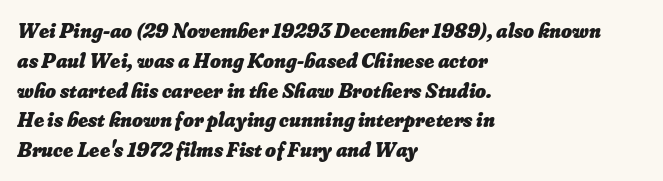
Bold? Absolutely — the strokes are thick and heavy. Does the copy run flush right? No — it runs flush left. Honestly, there is no underline to notice here at all. The lines sit at an ordinary, default distance from one another. Spacing between characters is what you'd get straight out of the box.
